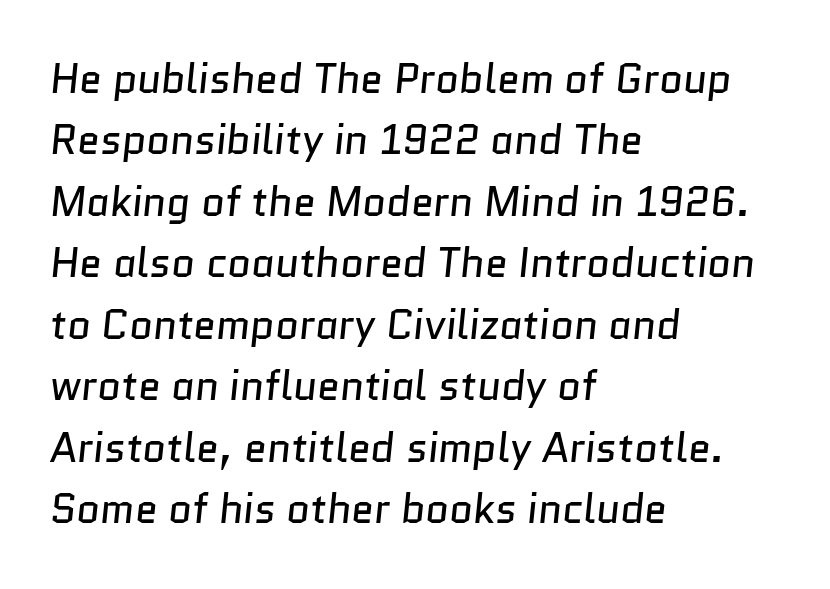
Does the copy run flush right? No — it runs flush left. The horizontal fit of the characters is conventional and even. Note: no serifs on the glyphs. Whoever set this chose a conventional vertical rhythm. These lines are rendered in a variable-pitch font.
